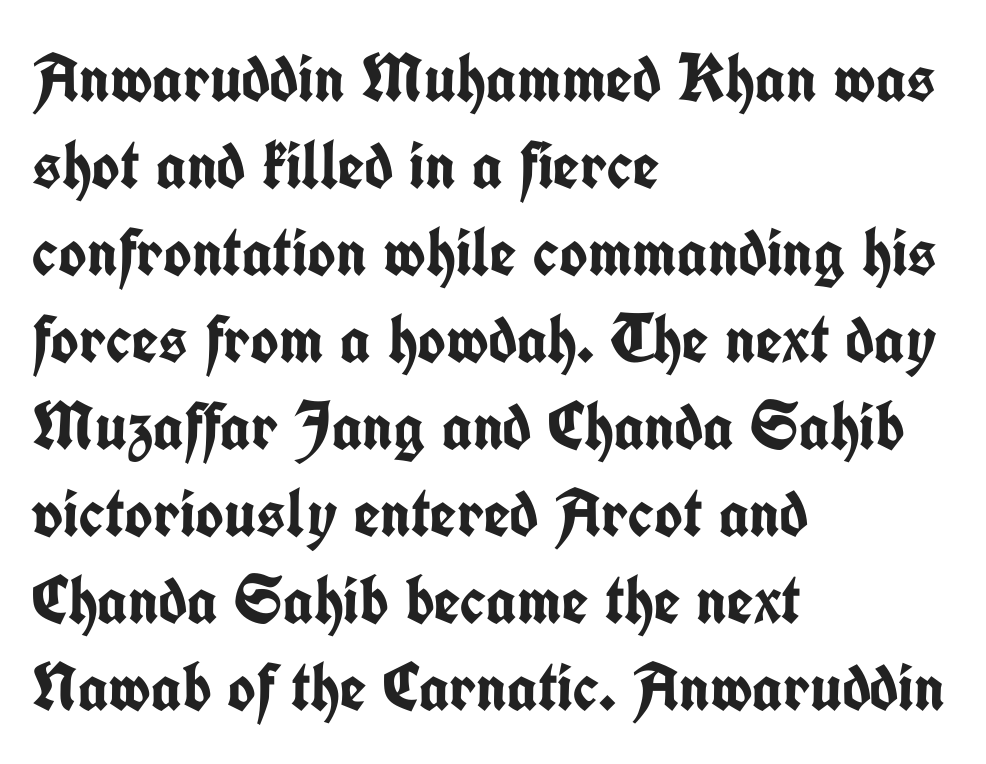
The image shows 68 px semibold, condensed sans-serif type, upright; set left-aligned, normal line spacing (1.28x), normal letter spacing, not underlined; low stroke contrast and a medium x-height.
